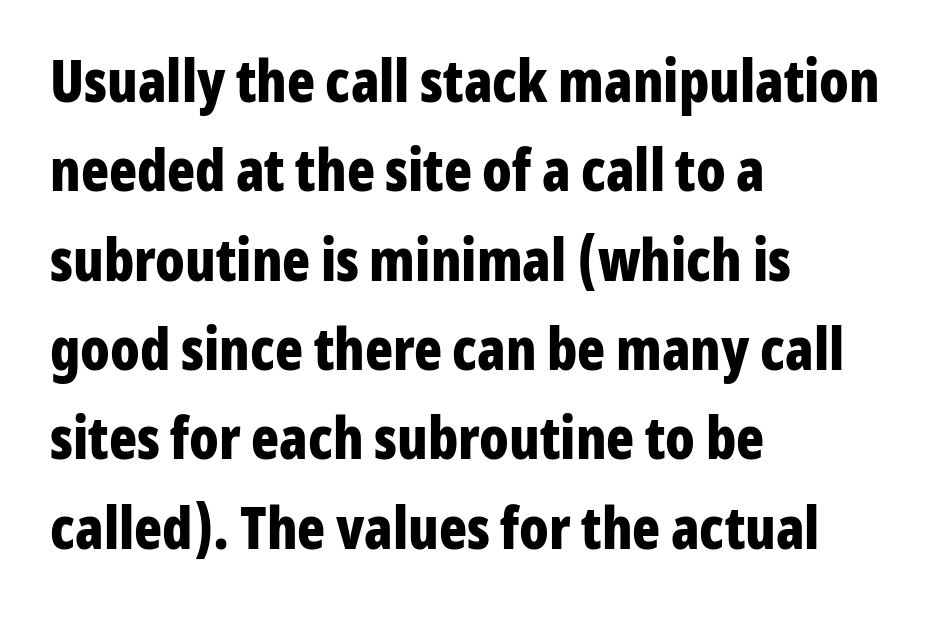
{"serif": "no", "italic": "no", "bold": "yes", "weight": "bold", "width": "condensed", "stroke_contrast": "low", "x_height": "medium", "monospaced": "no", "underline": "no", "align": "left", "line_spacing": "normal", "line_spacing_ratio": 1.54, "letter_spacing": "normal", "letter_spacing_em": 0.0, "glyph_px": 58}
